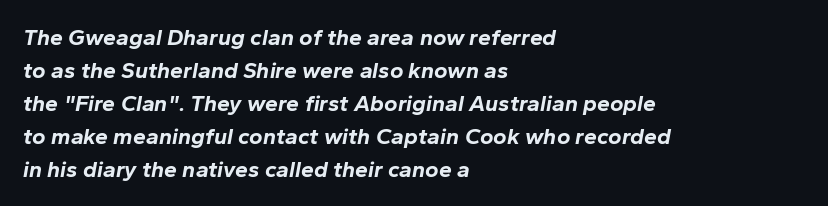
{"italic": "yes", "lean": "right", "slant_degrees": 10, "bold": "yes", "underline": "no", "align": "left", "line_spacing": "normal", "line_spacing_ratio": 1.43, "letter_spacing": "normal", "letter_spacing_em": 0.0, "glyph_px": 23}
